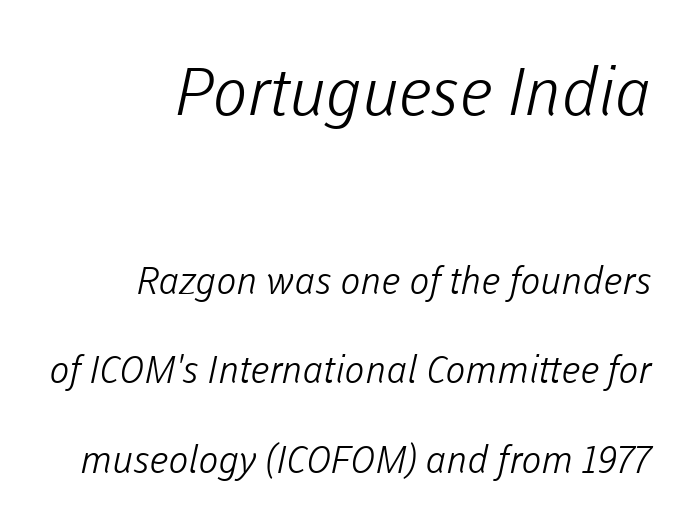
{"serif": "no", "bold": "no", "weight": "light", "width": "normal", "stroke_contrast": "low", "x_height": "medium", "monospaced": "no", "underline": "no", "line_spacing": "loose", "line_spacing_ratio": 2.36, "letter_spacing": "normal", "letter_spacing_em": 0.0, "larger_block": "first", "size_ratio": 1.74, "glyph_px": 66}
